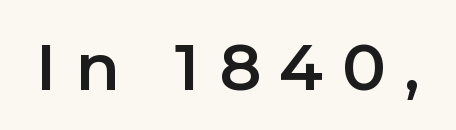
A clean baseline with only descenders dipping below it. Vertical strokes here are truly vertical. Students, note that the glyphs here are deliberately spaced far apart. Typographic density is moderately raised because the face is semibold. The passage shown is typeset with a sans-serif family. Proportional: the letters do not fall into vertical columns.
